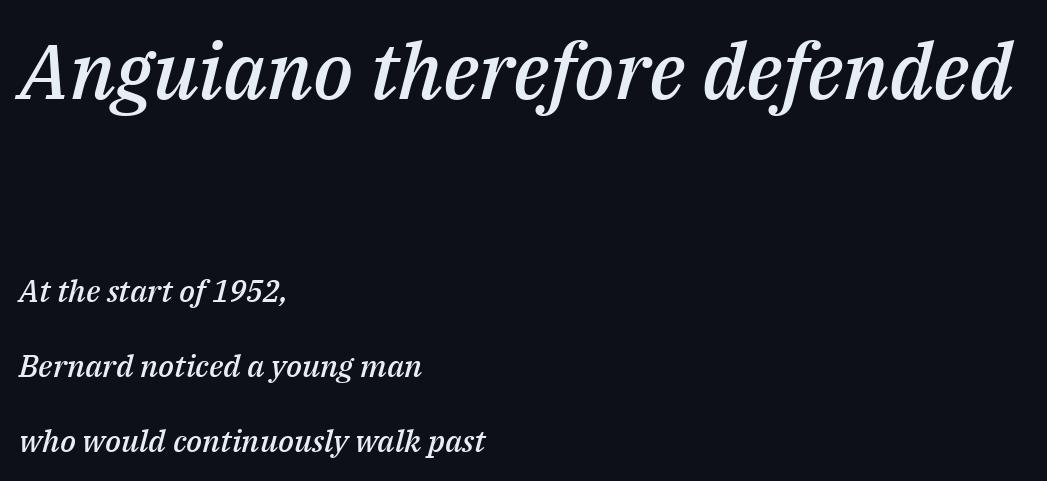
Q: Is the text bold? A: Semi-bold.
Q: Is the text italic (slanted)? A: Yes, it leans right by about 14 degrees.
Q: Is the text underlined? A: No.
Q: How is the paragraph aligned? A: Left-aligned.
Q: Is the spacing between letters normal or unusually wide? A: Normal.
Q: Is the spacing between lines tight, normal or loose? A: Loose.
Q: Which block of text is set in a larger size, the first (top) or the second (bottom)? A: The first (top) one.
Q: Width (condensed, normal, or wide)? A: Normal.
Q: Stroke contrast? A: Medium.
Q: x-height? A: Medium.
Q: Monospaced? A: No.
